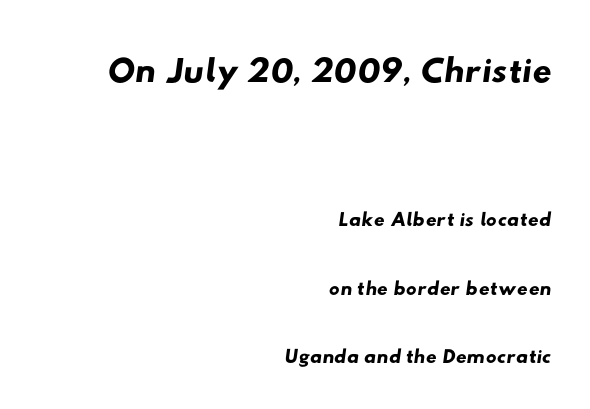
Students, note that the glyphs here touch the page at normal intervals. Which of the two is more prominent by size? The first, at the top. Anything drawn beneath the words? Only blank space. A flush-right, rag-left setting is used for this passage. Each new line begins a long way beneath the previous one.
